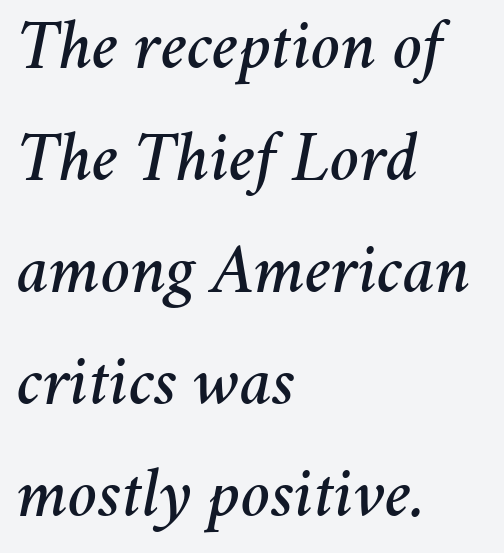
These lines were composed using italics. Baseline-to-baseline distance is the conventional proportion of letter height. Descender tails drop into unmarked territory. Honestly, the letter spacing is just normal — you wouldn't notice it. The letters advance in unequal steps, a hallmark of proportional type. Where is the straight margin? On the left.
